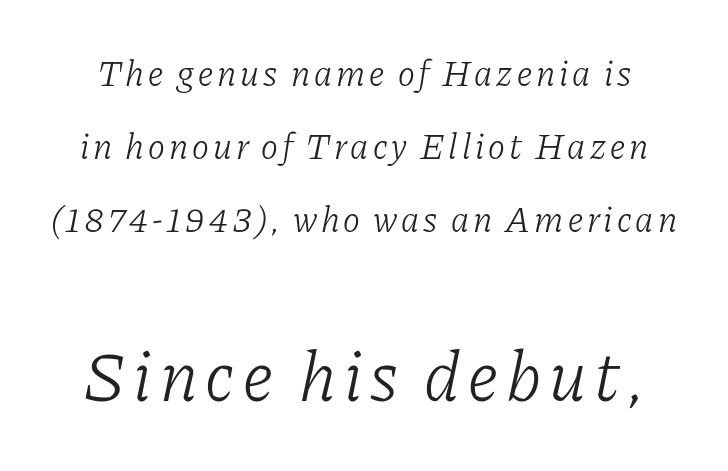
The image shows 71 px light serif type, italic (leaning right); set loose line spacing (2.03x), not underlined; the second (bottom) block is 1.97x larger; low stroke contrast and a medium x-height.
